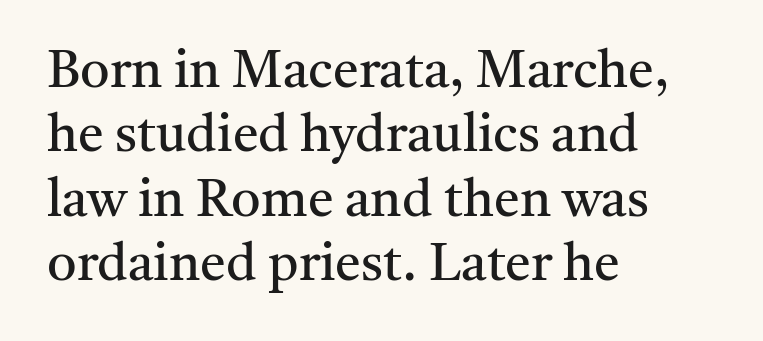
{"serif": "yes", "italic": "no", "bold": "no", "weight": "regular", "width": "normal", "stroke_contrast": "medium", "x_height": "medium", "monospaced": "no", "underline": "no", "align": "left", "line_spacing_ratio": 1.24, "letter_spacing": "normal", "letter_spacing_em": 0.0, "glyph_px": 52}
